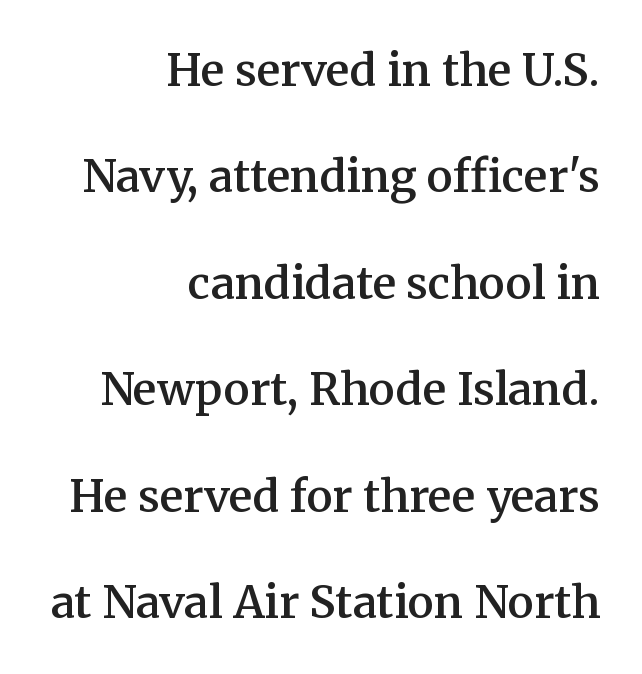
The image shows 44 px semibold serif type, upright; set right-aligned, loose line spacing (2.42x), normal letter spacing, not underlined; medium stroke contrast and a medium x-height.
